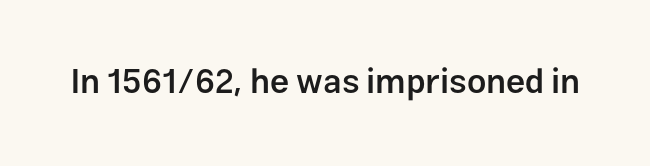
{"serif": "no", "italic": "no", "bold": "semi", "weight": "semibold", "width": "normal", "stroke_contrast": "low", "x_height": "medium", "monospaced": "no", "underline": "no", "letter_spacing": "normal", "letter_spacing_em": 0.0, "glyph_px": 34}
